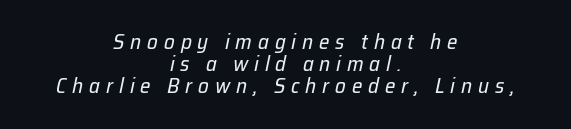
{"italic": "yes", "lean": "right", "slant_degrees": 12, "bold": "no", "underline": "no", "align": "center", "line_spacing": "tight", "line_spacing_ratio": 1.05, "letter_spacing": "wide", "letter_spacing_em": 0.28, "glyph_px": 21}
